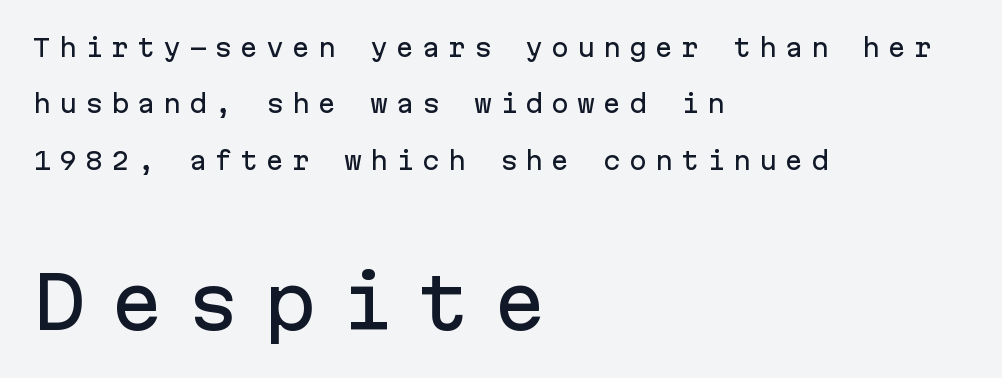
The image shows 71 px sans-serif type, upright, monospaced; set left-aligned, loose line spacing (2.35x), unusually wide letter spacing (+0.33 em), not underlined; the second (bottom) block is 2.96x larger; low stroke contrast and a medium x-height.
